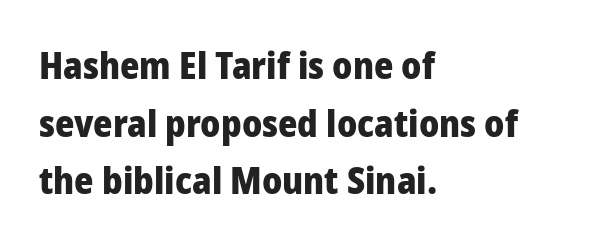
Looks like regular typesetting: each glyph gets only the width it needs. This sample is left-justified, so line endings fall wherever the words run out. Chunky letters — that's bold for sure. A bare baseline throughout the passage. A typesetter would label this face a sans. The type is set solid horizontally, with unmodified tracking.
